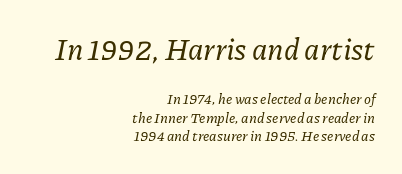
The image shows 29 px serif type, italic (leaning right); set right-aligned, normal line spacing (1.32x), normal letter spacing, not underlined; the first (top) block is 2.07x larger; low stroke contrast and a medium x-height.
